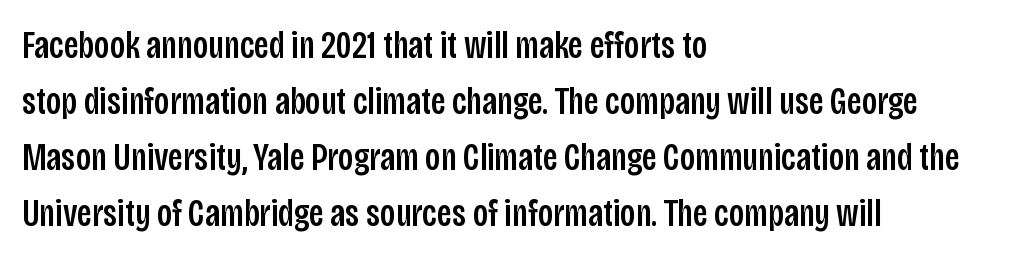
Do the characters align in a grid? No, the font is proportional. The letters carry no serifs — their stems end cleanly without finishing strokes. A bare baseline throughout the passage. The line texture is even and compact thanks to regular tracking.
